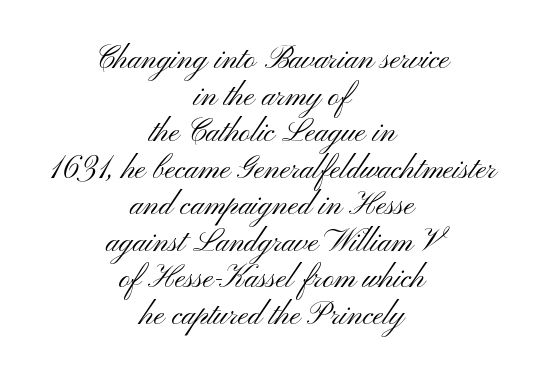
Q: Is the text bold? A: No.
Q: Is the text italic (slanted)? A: Yes.
Q: Is the typeface a serif or a sans-serif typeface? A: Sans-serif.
Q: Is the text underlined? A: No.
Q: How is the paragraph aligned? A: Centered.
Q: Is the spacing between letters normal or unusually wide? A: Normal.
Q: Width (condensed, normal, or wide)? A: Wide.
Q: Stroke contrast? A: Medium.
Q: x-height? A: Small.
Q: Monospaced? A: No.
